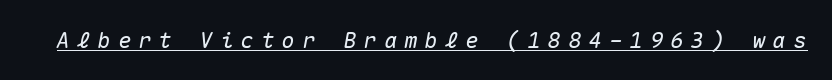
The image shows 22 px text type, italic (leaning right); set unusually wide letter spacing (+0.33 em), underlined.
